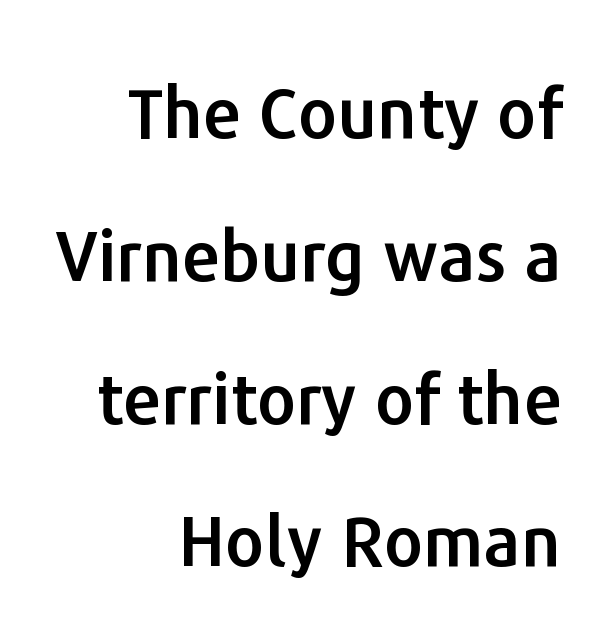
{"serif": "no", "italic": "no", "width": "normal", "stroke_contrast": "low", "x_height": "medium", "monospaced": "no", "underline": "no", "align": "right", "line_spacing": "loose", "line_spacing_ratio": 2.07, "letter_spacing": "normal", "letter_spacing_em": 0.0, "glyph_px": 69}
